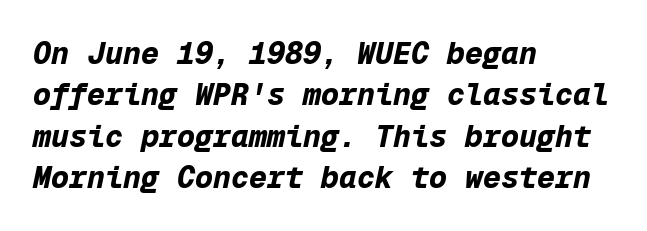
The image shows 30 px bold type, italic (leaning right), monospaced; set left-aligned, normal line spacing (1.38x), normal letter spacing, not underlined; low stroke contrast and a medium x-height.
